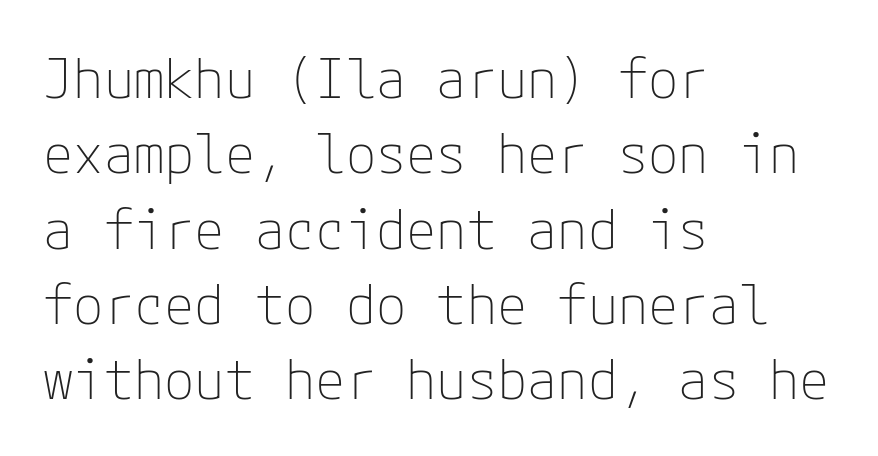
Q: Is the text bold? A: No.
Q: Is the text italic (slanted)? A: No, it is upright.
Q: Is the typeface a serif or a sans-serif typeface? A: Sans-serif.
Q: Is the text underlined? A: No.
Q: How is the paragraph aligned? A: Left-aligned.
Q: Is the spacing between letters normal or unusually wide? A: Normal.
Q: Is the spacing between lines tight, normal or loose? A: Normal.
Q: Width (condensed, normal, or wide)? A: Normal.
Q: Stroke contrast? A: Low.
Q: x-height? A: Medium.
